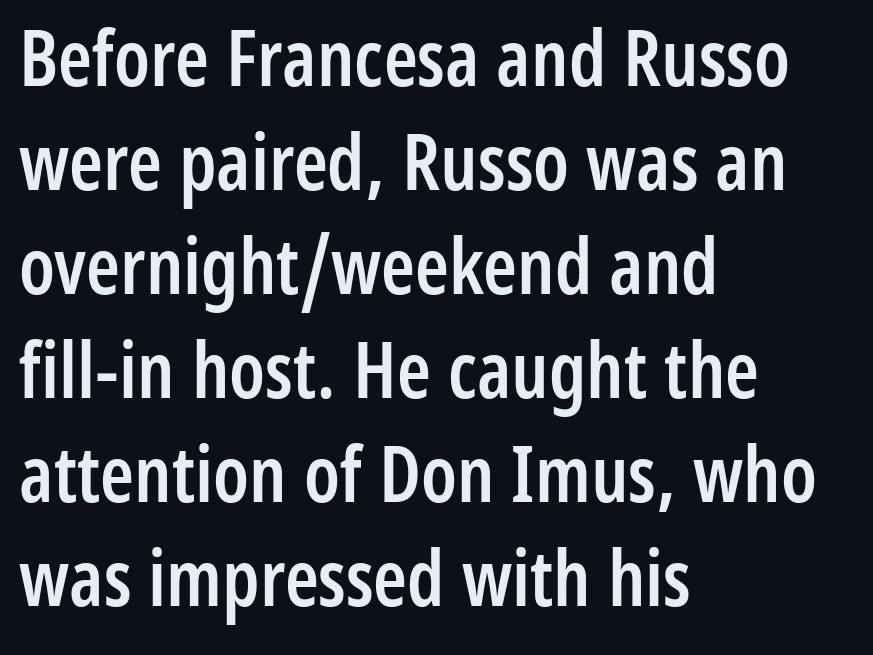
The image shows 77 px semibold, condensed sans-serif type, upright; set left-aligned, normal line spacing (1.35x), normal letter spacing, not underlined; low stroke contrast and a medium x-height.
